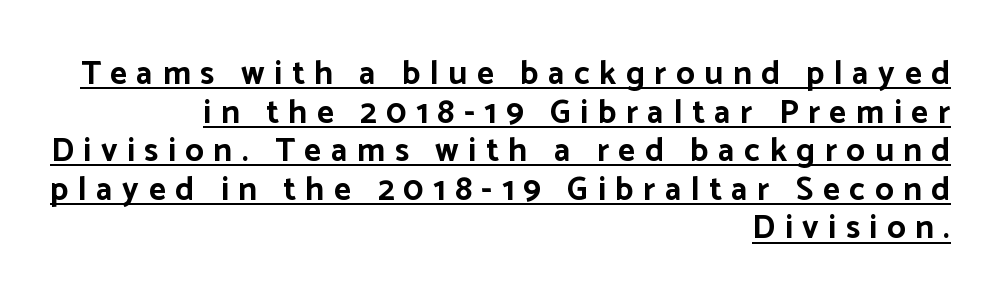
Q: Is the text bold? A: Yes.
Q: Is the text italic (slanted)? A: No, it is upright.
Q: Is the typeface a serif or a sans-serif typeface? A: Sans-serif.
Q: Is the text underlined? A: Yes.
Q: How is the paragraph aligned? A: Right-aligned.
Q: Is the spacing between letters normal or unusually wide? A: Unusually wide.
Q: Width (condensed, normal, or wide)? A: Normal.
Q: Stroke contrast? A: Low.
Q: x-height? A: Medium.
Q: Monospaced? A: No.
